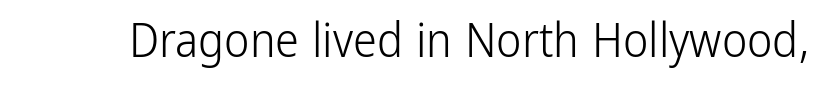
Posture: upright roman. Glance below the letters and you will spot only blank space. Counters stay open thanks to moderate or lighter strokes. Short note: letters normally spaced. The face used here is proportionally spaced, like ordinary book or web type. Does the type have serifs? No, each stem ends abruptly.
